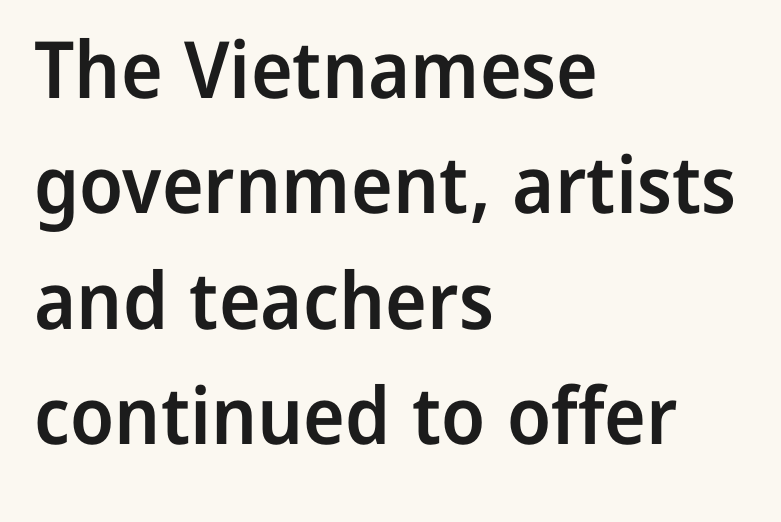
{"serif": "no", "italic": "no", "bold": "semi", "weight": "semibold", "width": "normal", "stroke_contrast": "low", "x_height": "medium", "monospaced": "no", "underline": "no", "align": "left", "line_spacing": "normal", "line_spacing_ratio": 1.46, "letter_spacing": "normal", "letter_spacing_em": 0.0, "glyph_px": 79}
